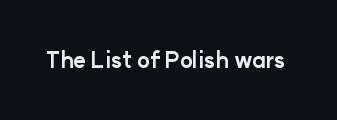
{"italic": "no", "bold": "yes", "underline": "no", "letter_spacing": "normal", "letter_spacing_em": 0.0, "glyph_px": 22}
